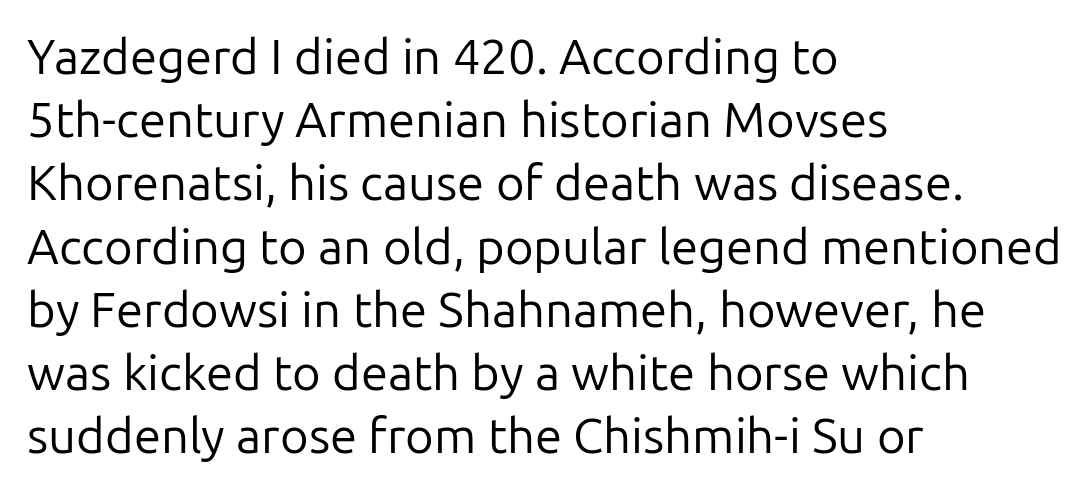
Q: Is the text bold? A: No.
Q: Is the text italic (slanted)? A: No, it is upright.
Q: Is the typeface a serif or a sans-serif typeface? A: Sans-serif.
Q: Is the text underlined? A: No.
Q: How is the paragraph aligned? A: Left-aligned.
Q: Is the spacing between letters normal or unusually wide? A: Normal.
Q: Is the spacing between lines tight, normal or loose? A: Normal.
Q: Width (condensed, normal, or wide)? A: Normal.
Q: Stroke contrast? A: Low.
Q: x-height? A: Medium.
Q: Monospaced? A: No.
